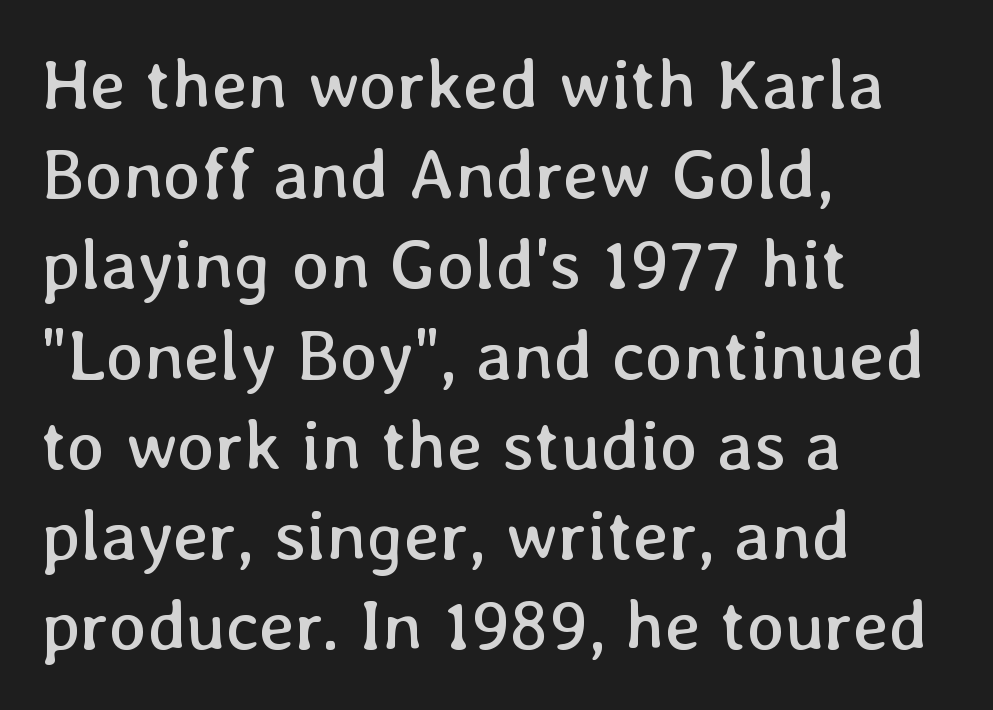
{"italic": "no", "bold": "no", "weight": "regular", "width": "normal", "stroke_contrast": "low", "x_height": "medium", "monospaced": "no", "underline": "no", "align": "left", "line_spacing": "normal", "line_spacing_ratio": 1.27, "letter_spacing": "normal", "letter_spacing_em": 0.0, "glyph_px": 71}
